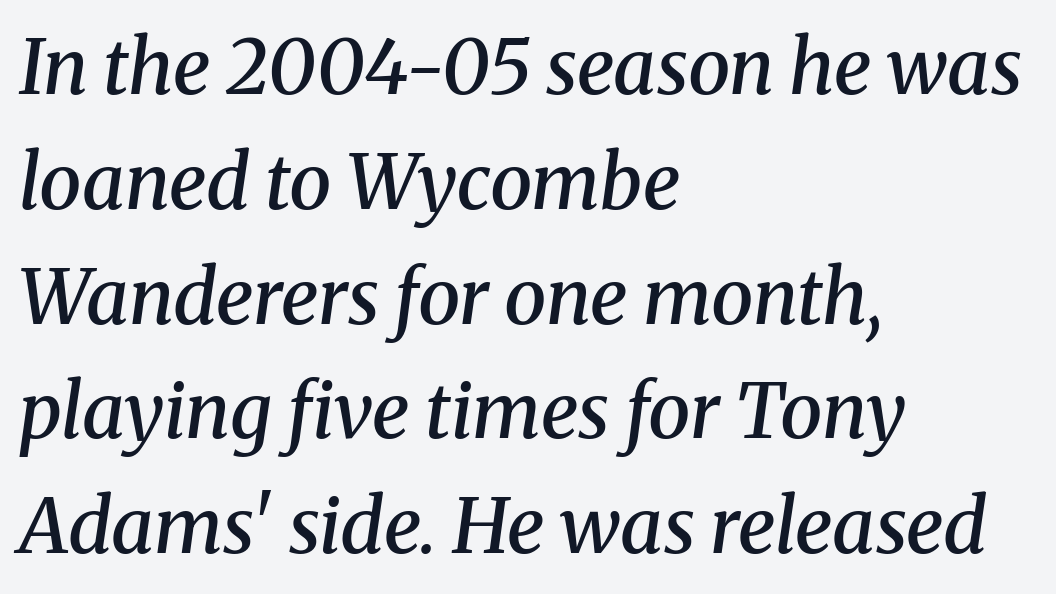
Q: Is the text bold? A: Semi-bold.
Q: Is the text italic (slanted)? A: Yes, it leans right by about 8 degrees.
Q: Is the typeface a serif or a sans-serif typeface? A: Serif.
Q: Is the text underlined? A: No.
Q: How is the paragraph aligned? A: Left-aligned.
Q: Is the spacing between letters normal or unusually wide? A: Normal.
Q: Is the spacing between lines tight, normal or loose? A: Normal.
Q: Width (condensed, normal, or wide)? A: Normal.
Q: Stroke contrast? A: Medium.
Q: x-height? A: Medium.
Q: Monospaced? A: No.
